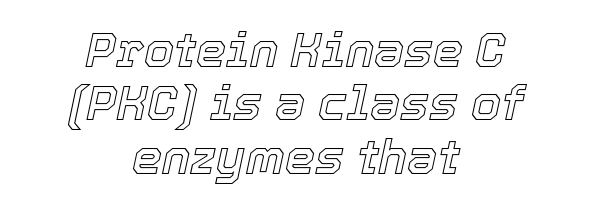
The image shows 48 px text type, italic (leaning right); set centered, tight line spacing (1.11x), normal letter spacing, not underlined; a medium x-height.
